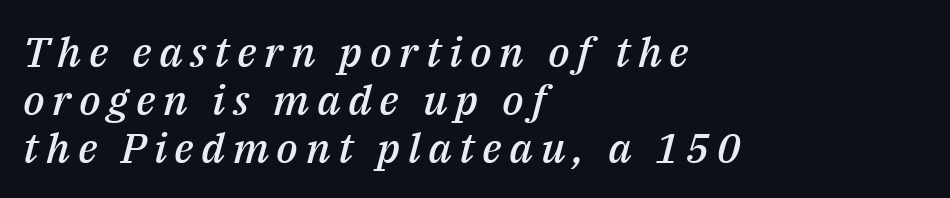
{"italic": "yes", "lean": "right", "slant_degrees": 14, "bold": "semi", "weight": "semibold", "width": "normal", "stroke_contrast": "medium", "x_height": "medium", "monospaced": "no", "underline": "no", "align": "left", "line_spacing": "tight", "line_spacing_ratio": 1.14, "glyph_px": 42}
